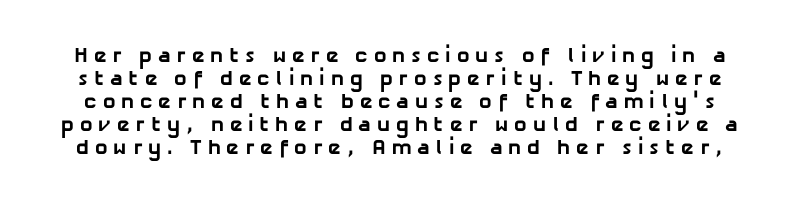
These lines huddle together more closely than default settings would place them. Summary of weight: heavy, a full bold. Glyph-to-glyph distance is far greater than everyday printed text. The gap between lines stays unmarked.
